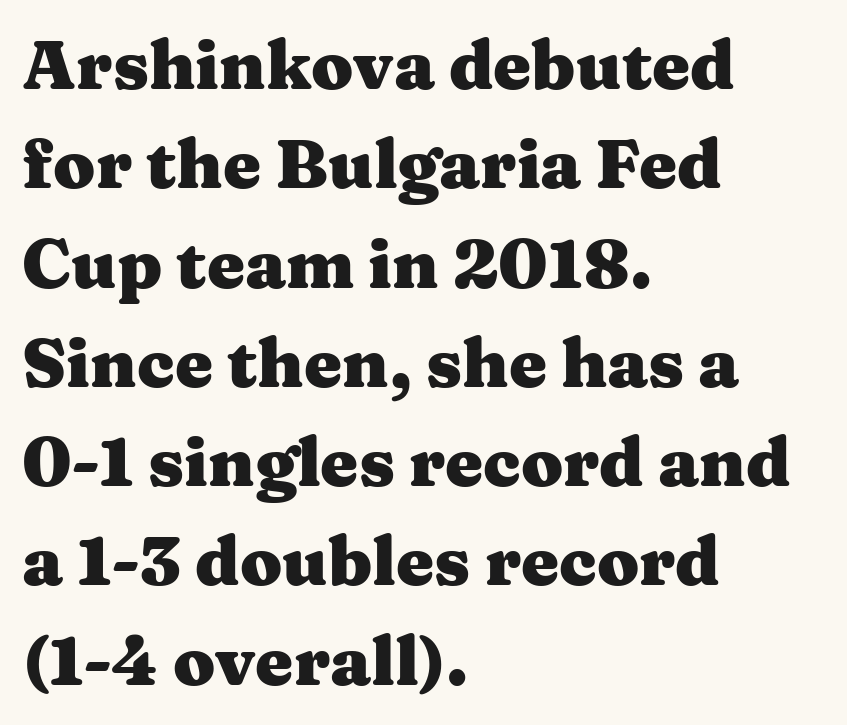
Q: Is the text bold? A: Yes.
Q: Is the text italic (slanted)? A: No, it is upright.
Q: Is the typeface a serif or a sans-serif typeface? A: Serif.
Q: Is the text underlined? A: No.
Q: How is the paragraph aligned? A: Left-aligned.
Q: Is the spacing between letters normal or unusually wide? A: Normal.
Q: Is the spacing between lines tight, normal or loose? A: Normal.
Q: Width (condensed, normal, or wide)? A: Wide.
Q: Stroke contrast? A: Medium.
Q: x-height? A: Medium.
Q: Monospaced? A: No.
